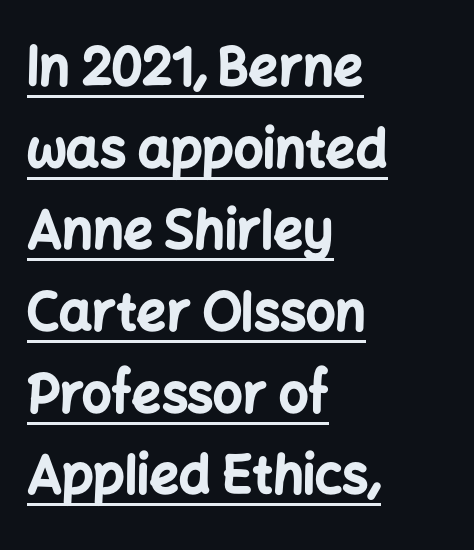
Heft: maximum for text — a bold. Posture: straight, roman, zero tilt. Here the designer chose a conventional face with non-uniform glyph widths. Each word holds together tightly as a unit, with standard inter-letter gaps. These lines stack with their left ends in a neat column. A continuous stroke trails under the words, as in a hyperlink.
